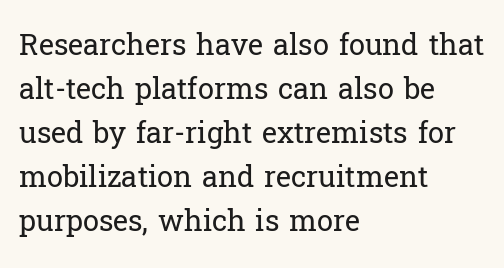
The space between consecutive lines is moderate. Summary of weight: not heavy and not bold. Notice how the passage keeps a crisp vertical edge on the left only. These lines are rendered in a variable-pitch font. Nobody touched the tracking dial on this one.
